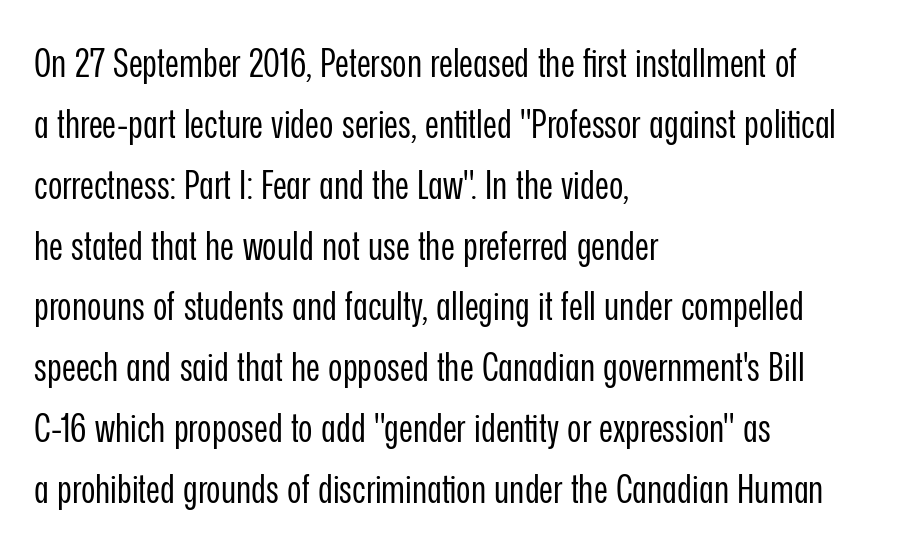
The rendering uses natural spacing where letterforms have individual widths. The compositor pushed each line to the left boundary. The strokes carry an ordinary text weight at most. Decoration check: the copy has no underline. Typographically, this falls in the sans-serif category.
